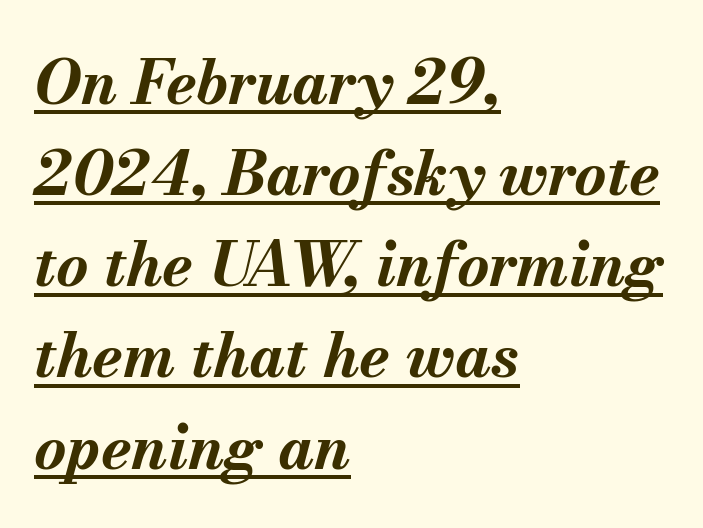
The image shows 62 px bold type, italic (leaning right); set left-aligned, normal line spacing (1.47x), normal letter spacing, underlined; medium stroke contrast and a small x-height.
